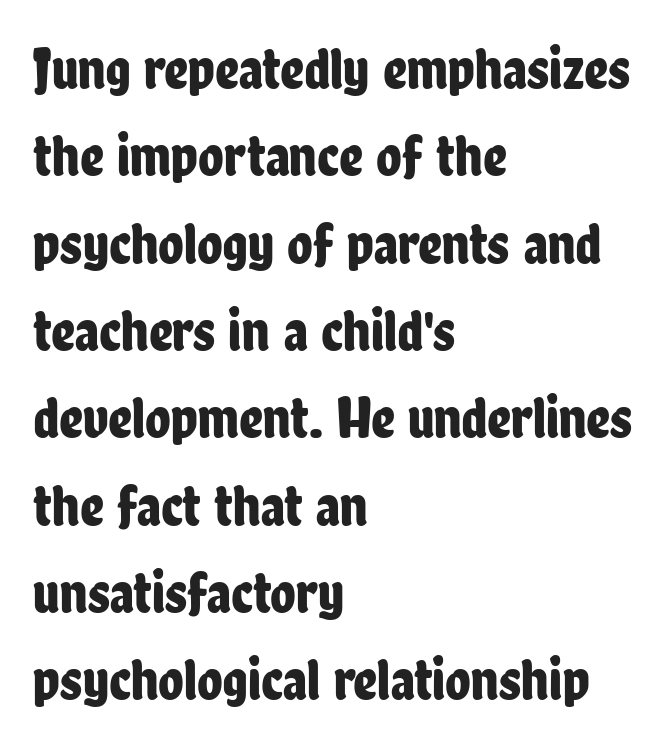
The image shows 59 px condensed sans-serif type, upright; set left-aligned, normal line spacing (1.48x), normal letter spacing, not underlined; low stroke contrast and a medium x-height.
